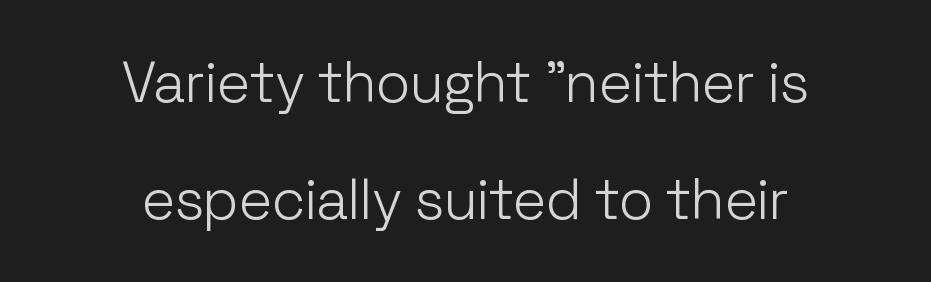
Q: Is the text bold? A: No.
Q: Is the text italic (slanted)? A: No, it is upright.
Q: Is the typeface a serif or a sans-serif typeface? A: Sans-serif.
Q: Is the text underlined? A: No.
Q: How is the paragraph aligned? A: Centered.
Q: Is the spacing between letters normal or unusually wide? A: Normal.
Q: Is the spacing between lines tight, normal or loose? A: Loose.
Q: Width (condensed, normal, or wide)? A: Normal.
Q: Stroke contrast? A: Low.
Q: x-height? A: Medium.
Q: Monospaced? A: No.
